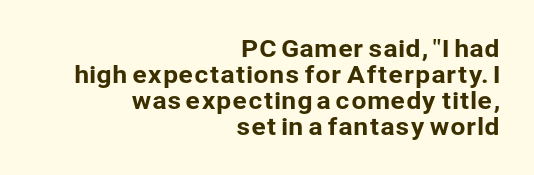
{"italic": "no", "underline": "no", "align": "right", "line_spacing": "tight", "line_spacing_ratio": 1.08, "letter_spacing": "normal", "letter_spacing_em": 0.0, "glyph_px": 24}
